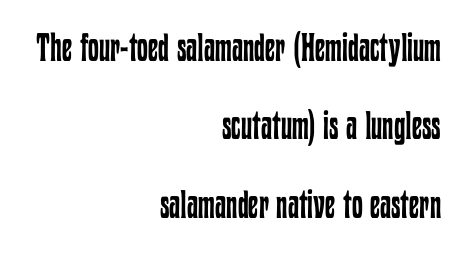
Vertically, the passage feels expansive, rows floating well apart. No heavy texture on the line: the type isn't bold. The strip under each line holds only bare page. These lines are rendered in a variable-pitch font. A typesetter would call this zero additional tracking.
